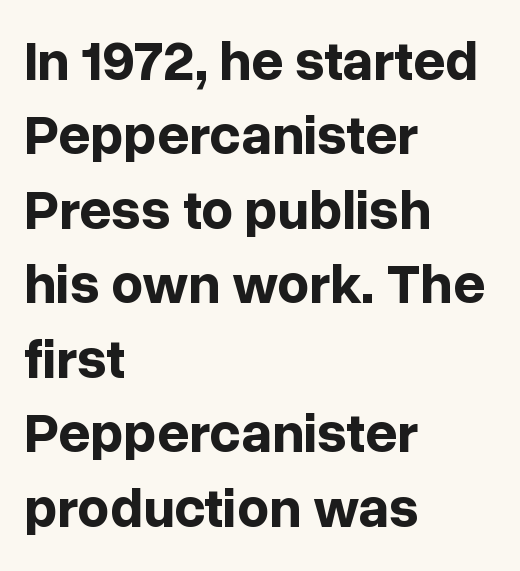
The passage shown is typed in a proportional face where columns would drift. Characters remain perfectly vertical along every line. Where is the straight margin? On the left. The glyphs have the mass of a bold cut. Line spacing here is normal.
